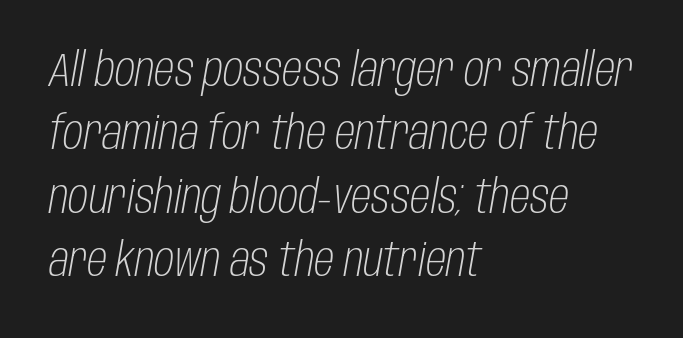
Where is the straight margin? On the left. The passage shown is typed in a proportional face where columns would drift. Tracking here is standard; glyphs follow each other at the usual distance. This block has exactly the height ordinary leading produces.
